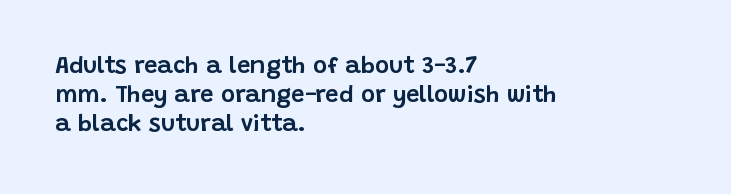
The image shows 24 px text type, upright; set left-aligned, line spacing 1.21x, normal letter spacing, not underlined.
